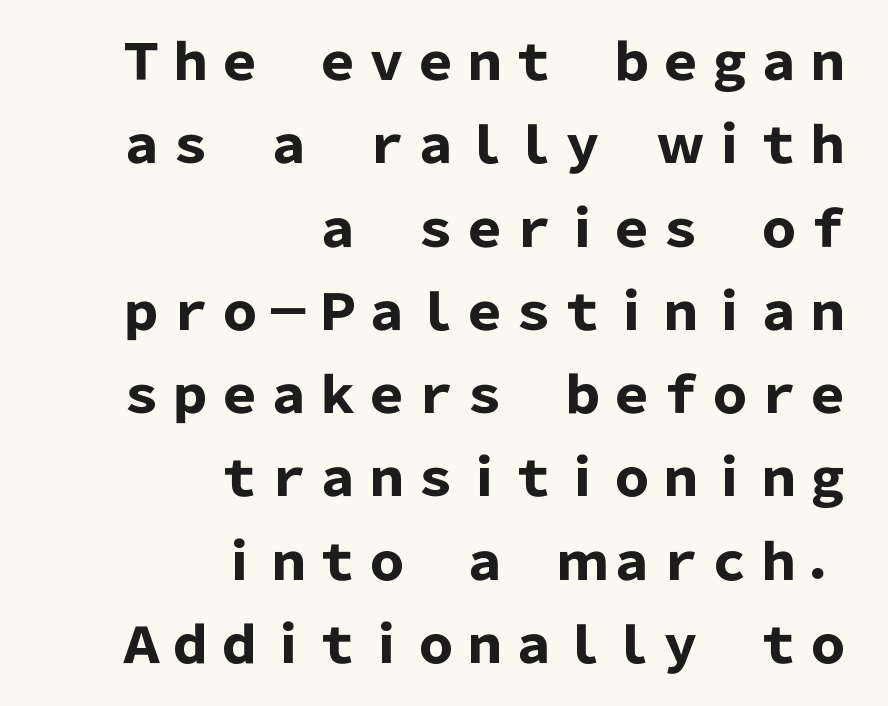
The image shows 49 px heavy sans-serif type, upright; set right-aligned, normal line spacing (1.7x), normal letter spacing, not underlined; low stroke contrast and a medium x-height.
